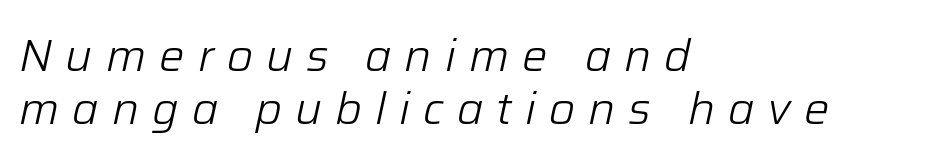
The image shows 45 px light type, italic (leaning right); set left-aligned, line spacing 1.17x, unusually wide letter spacing (+0.29 em), not underlined; low stroke contrast and a medium x-height.
